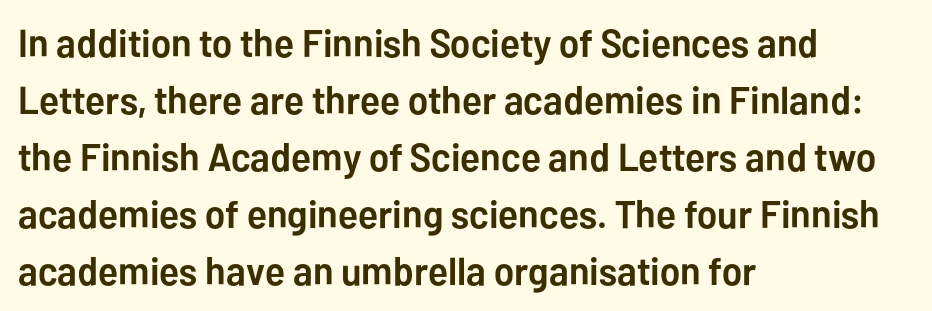
Q: Is the text bold? A: Yes.
Q: Is the text italic (slanted)? A: No, it is upright.
Q: Is the typeface a serif or a sans-serif typeface? A: Sans-serif.
Q: Is the text underlined? A: No.
Q: How is the paragraph aligned? A: Left-aligned.
Q: Is the spacing between letters normal or unusually wide? A: Normal.
Q: Is the spacing between lines tight, normal or loose? A: Normal.
Q: Width (condensed, normal, or wide)? A: Normal.
Q: Stroke contrast? A: Low.
Q: x-height? A: Medium.
Q: Monospaced? A: No.
